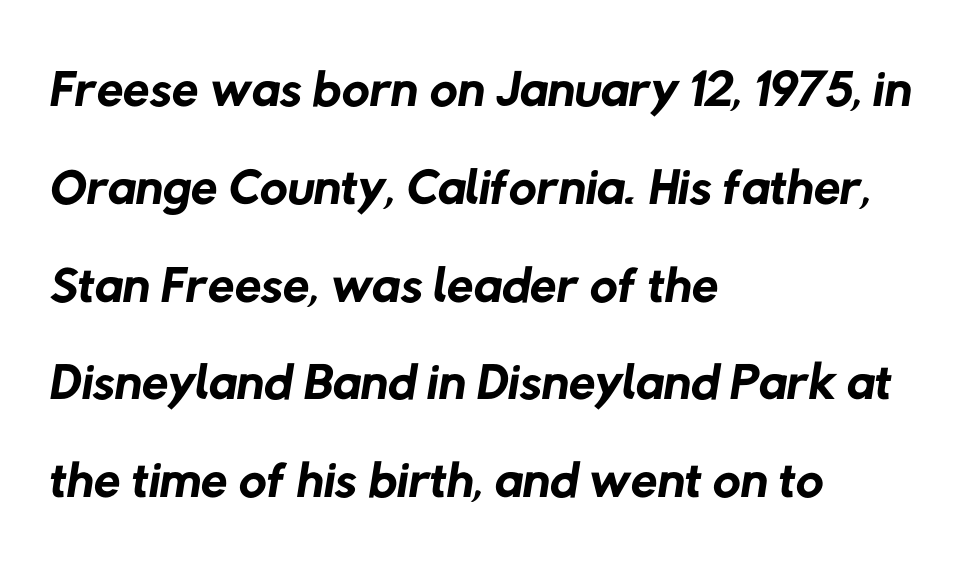
{"serif": "no", "bold": "no", "weight": "regular", "width": "normal", "stroke_contrast": "low", "x_height": "medium", "monospaced": "no", "underline": "no", "align": "left", "line_spacing": "normal", "line_spacing_ratio": 1.27, "letter_spacing": "normal", "letter_spacing_em": 0.0, "glyph_px": 77}
